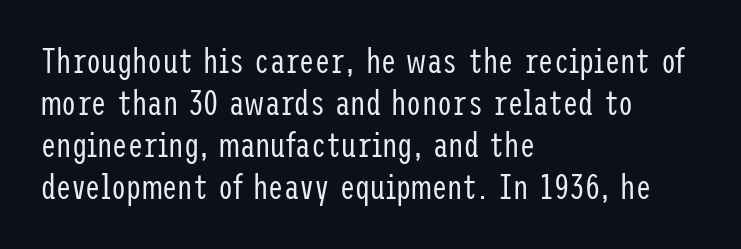
{"serif": "no", "italic": "no", "bold": "no", "weight": "regular", "width": "condensed", "stroke_contrast": "low", "x_height": "medium", "underline": "no", "align": "left", "line_spacing_ratio": 1.24, "letter_spacing": "normal", "letter_spacing_em": 0.0, "glyph_px": 34}
